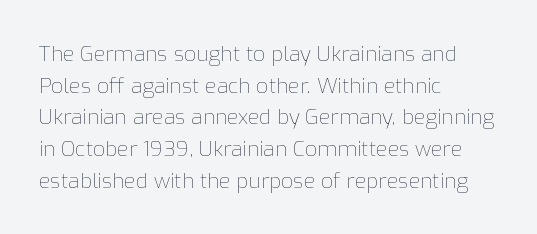
{"italic": "no", "bold": "no", "underline": "no", "align": "left", "line_spacing": "normal", "line_spacing_ratio": 1.51, "letter_spacing": "normal", "letter_spacing_em": 0.0, "glyph_px": 21}
